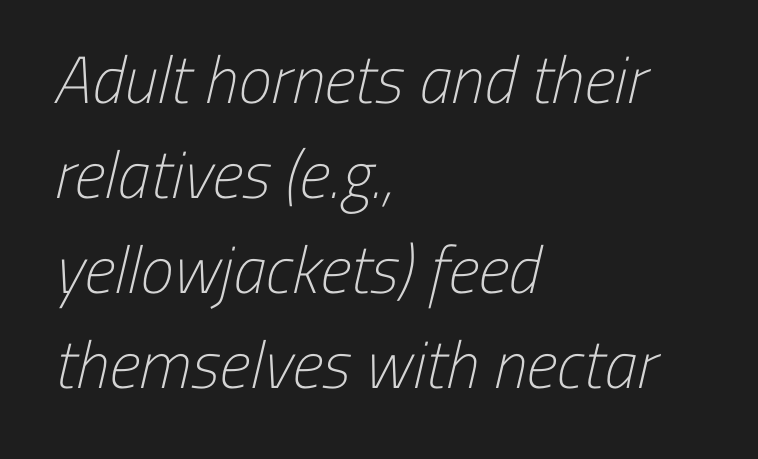
The image shows 67 px light, condensed sans-serif type; set left-aligned, normal line spacing (1.42x), normal letter spacing, not underlined; low stroke contrast and a medium x-height.
